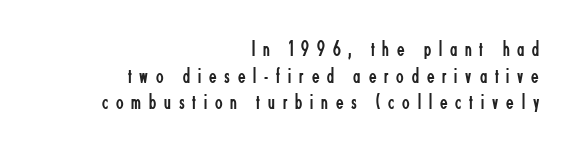
Spacing between characters has been opened up far beyond the box default. Letters have the restrained weight of plain body copy at most. Every row of glyphs terminates at an identical x-position on the right. Any mark beneath the type? The region is blank. In terms of posture, this sample is upright.
